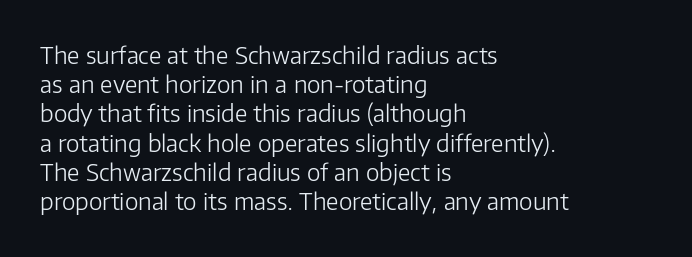
Nothing unusual about the tracking: characters are spaced as the font intends. Caption: multi-line text, flush left, ragged right. How would I describe the line gaps? Plain and ordinary. Unbolded letterforms with no extra heft.
